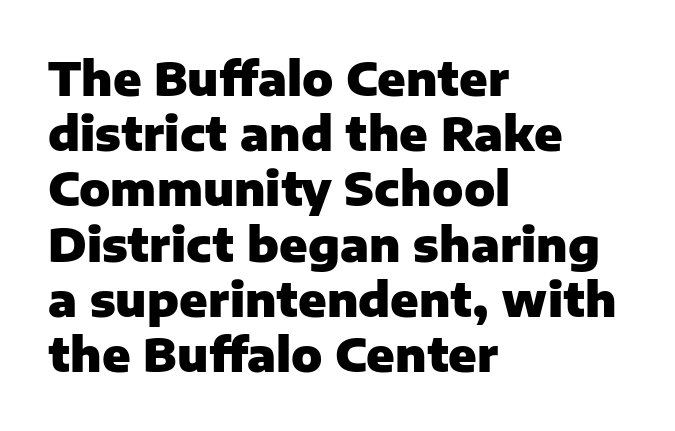
The image shows 46 px heavy sans-serif type, upright; set left-aligned, line spacing 1.2x, normal letter spacing, not underlined; low stroke contrast and a medium x-height.
